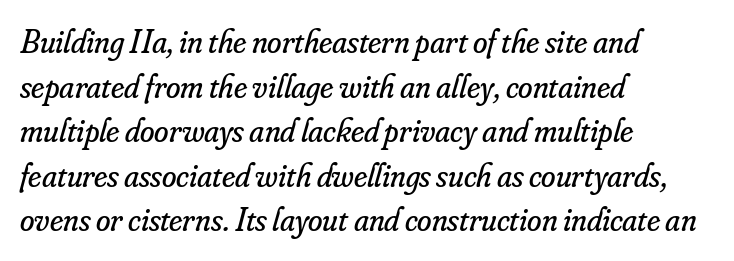
The image shows 33 px regular-weight serif type, italic (leaning right); set left-aligned, normal line spacing (1.35x), normal letter spacing, not underlined; low stroke contrast and a small x-height.
